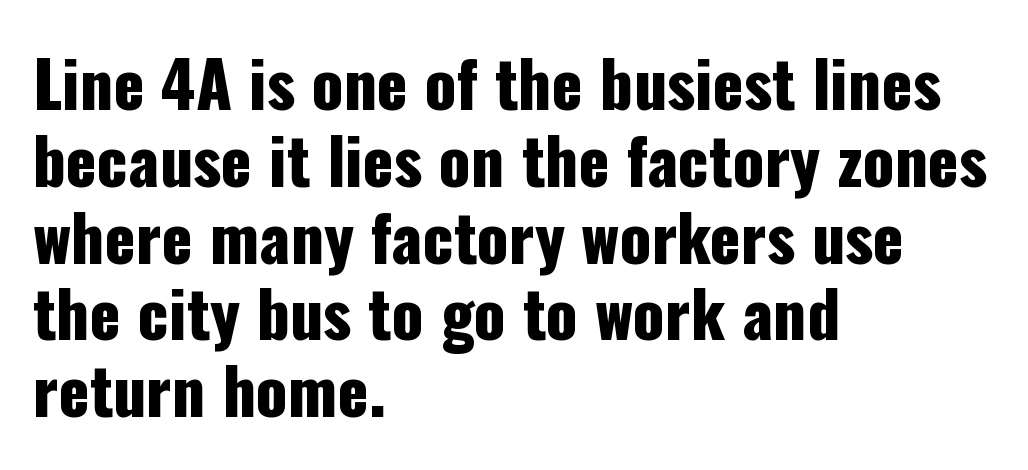
Q: Is the text italic (slanted)? A: No, it is upright.
Q: Is the typeface a serif or a sans-serif typeface? A: Sans-serif.
Q: Is the text underlined? A: No.
Q: How is the paragraph aligned? A: Left-aligned.
Q: Is the spacing between letters normal or unusually wide? A: Normal.
Q: Width (condensed, normal, or wide)? A: Condensed.
Q: Stroke contrast? A: Low.
Q: x-height? A: Medium.
Q: Monospaced? A: No.
